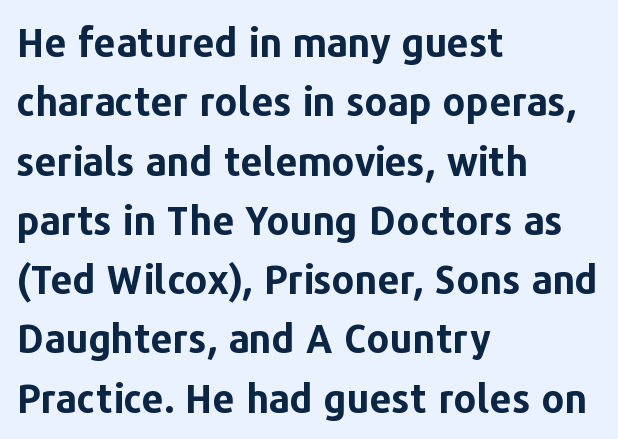
{"serif": "no", "italic": "no", "bold": "yes", "weight": "bold", "width": "normal", "stroke_contrast": "low", "x_height": "medium", "monospaced": "no", "underline": "no", "align": "left", "line_spacing": "normal", "line_spacing_ratio": 1.52, "letter_spacing": "normal", "letter_spacing_em": 0.0, "glyph_px": 39}
